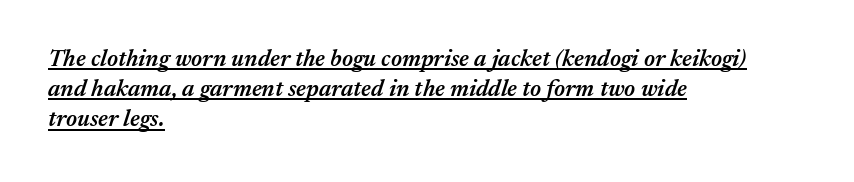
Q: Is the text bold? A: Semi-bold.
Q: Is the text italic (slanted)? A: Yes, it leans right by about 17 degrees.
Q: Is the text underlined? A: Yes.
Q: How is the paragraph aligned? A: Left-aligned.
Q: Is the spacing between letters normal or unusually wide? A: Normal.
Q: Is the spacing between lines tight, normal or loose? A: Normal.
